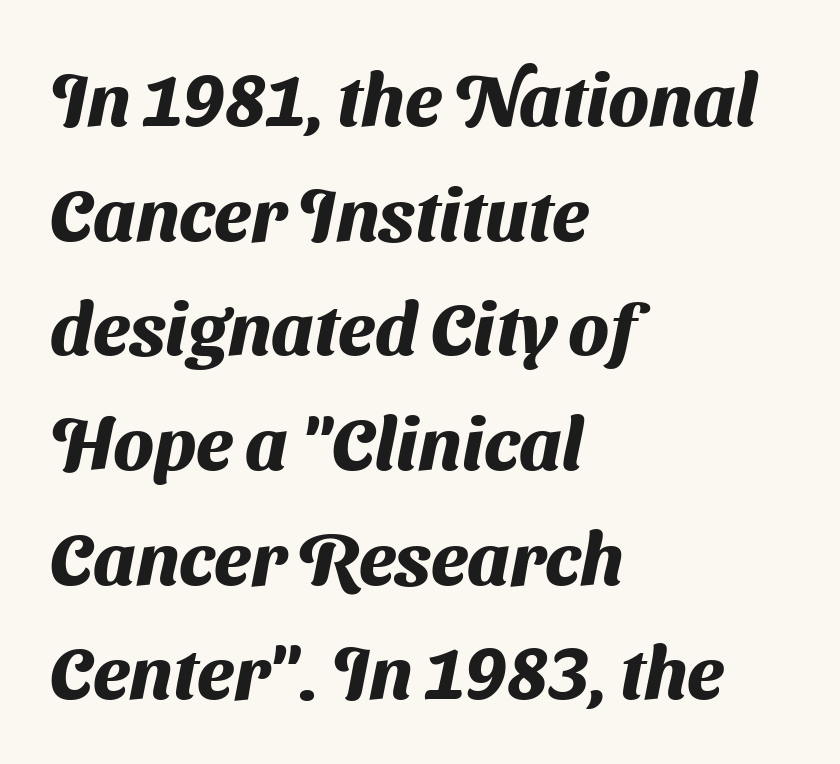
{"serif": "no", "bold": "yes", "weight": "heavy", "width": "normal", "stroke_contrast": "medium", "x_height": "medium", "monospaced": "no", "underline": "no", "align": "left", "line_spacing": "normal", "line_spacing_ratio": 1.55, "letter_spacing": "normal", "letter_spacing_em": 0.0, "glyph_px": 74}
